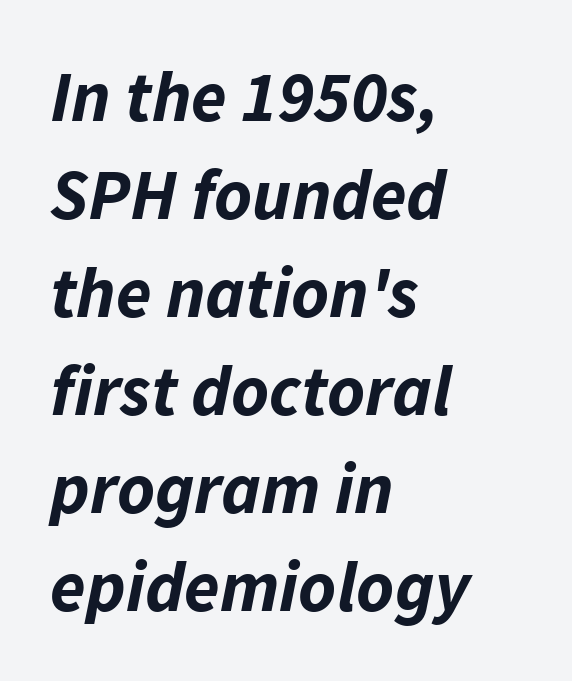
{"italic": "yes", "lean": "right", "slant_degrees": 11, "bold": "yes", "weight": "bold", "width": "normal", "stroke_contrast": "low", "x_height": "medium", "monospaced": "no", "underline": "no", "align": "left", "line_spacing": "normal", "line_spacing_ratio": 1.36, "letter_spacing": "normal", "letter_spacing_em": 0.0, "glyph_px": 72}
